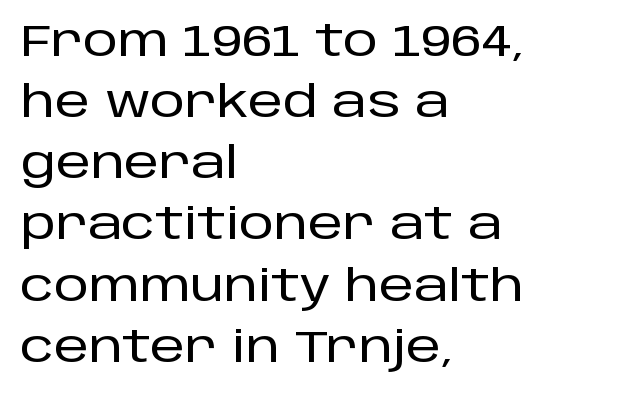
Unlike a traditional serif, this face leaves its strokes unadorned. Looks like regular typesetting: each glyph gets only the width it needs. Compared with typical paragraphs, the rows here are spaced about the same. The font's upright variant was chosen for this text. These lines are set flush left with a ragged right edge.
